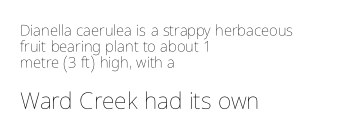
Q: Is the text bold? A: No.
Q: Is the text italic (slanted)? A: No, it is upright.
Q: Is the text underlined? A: No.
Q: How is the paragraph aligned? A: Left-aligned.
Q: Is the spacing between letters normal or unusually wide? A: Normal.
Q: Is the spacing between lines tight, normal or loose? A: Tight.
Q: Which block of text is set in a larger size, the first (top) or the second (bottom)? A: The second (bottom) one.
